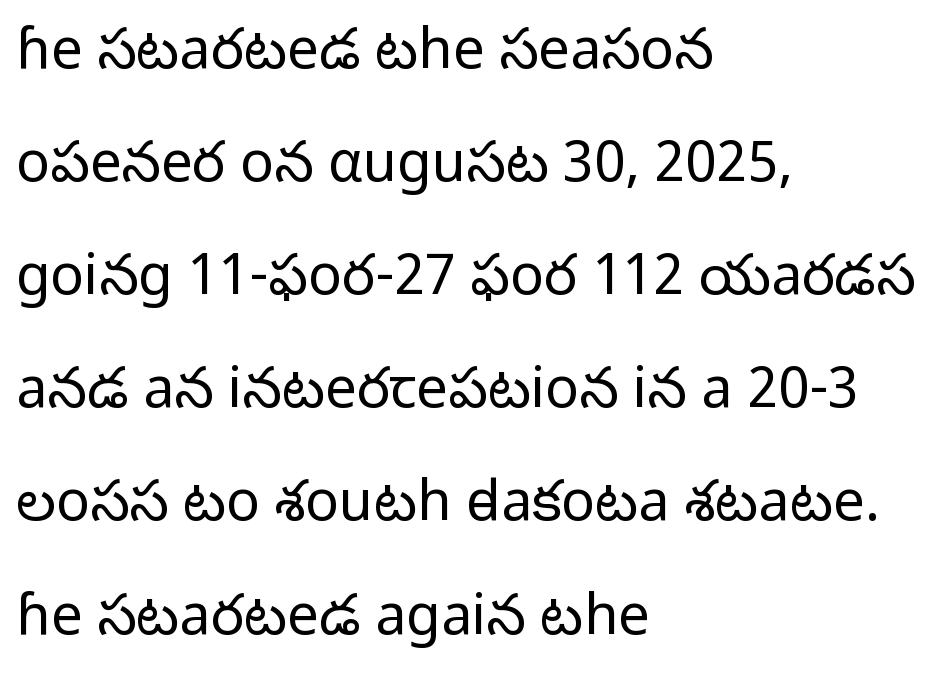
The image shows 56 px light sans-serif type, upright; set left-aligned, loose line spacing (2.02x), normal letter spacing, not underlined; low stroke contrast and a medium x-height.
